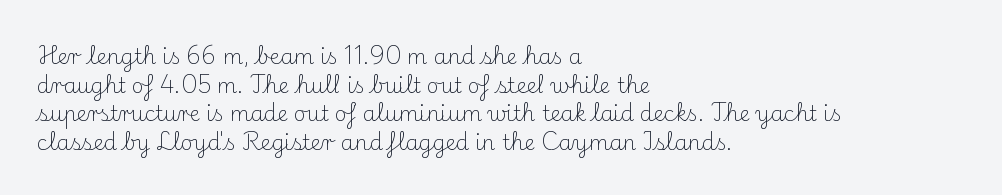
{"italic": "no", "bold": "no", "underline": "no", "align": "left", "line_spacing": "normal", "line_spacing_ratio": 1.36, "letter_spacing": "normal", "letter_spacing_em": 0.0, "glyph_px": 21}
